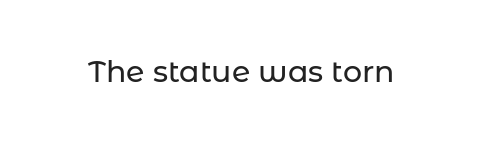
Rendered with straight, roman letterforms. Clear beneath every line of the passage. Short note: letters normally spaced. The letters advance in unequal steps, a hallmark of proportional type.
